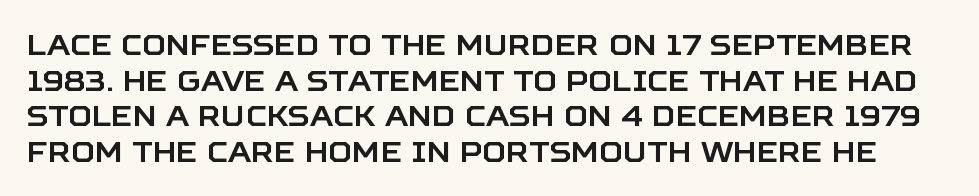
Plain, unruled lines of type. The face used here is proportionally spaced, like ordinary book or web type. Look at the tracking — it's just the regular setting, nothing added. Unlike a traditional serif, this face leaves its strokes unadorned.
